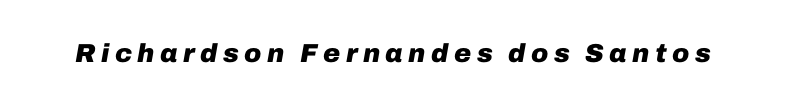
The image shows 26 px bold type, italic (leaning right); set unusually wide letter spacing (+0.21 em), not underlined.
